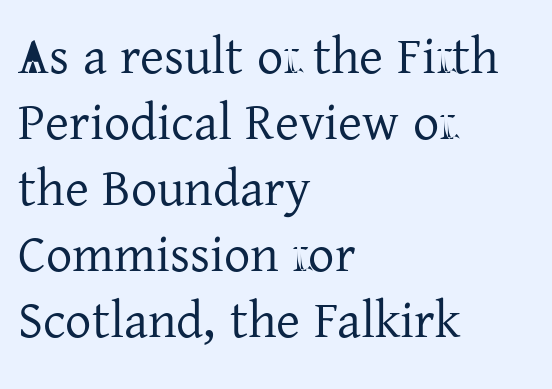
The image shows 52 px regular-weight serif type, upright; set left-aligned, normal line spacing (1.27x), normal letter spacing, not underlined; low stroke contrast and a medium x-height.
